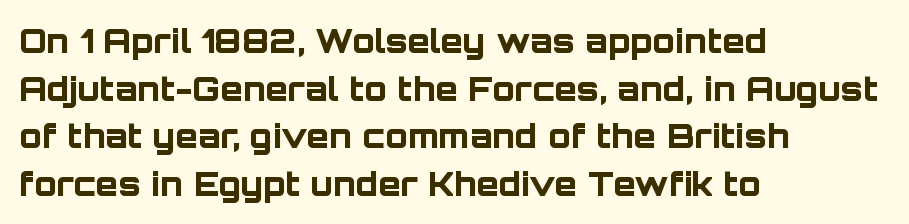
Just letters on the line, the space beneath them empty. Is the type bold? Yes — the strokes are clearly thick and heavy. The rendering uses natural spacing where letterforms have individual widths. Style check: upright. Alignment: flush left. The passage shown has conventional tracking throughout.
